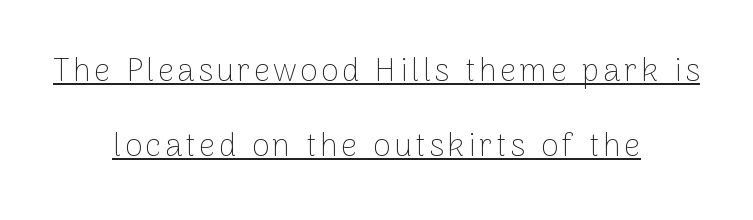
You can see a thin bar hugging the bottom of the glyphs. Do the characters align in a grid? No, the font is proportional. Summary of weight: not heavy and not bold. The paragraph shown floats in the horizontal middle.
